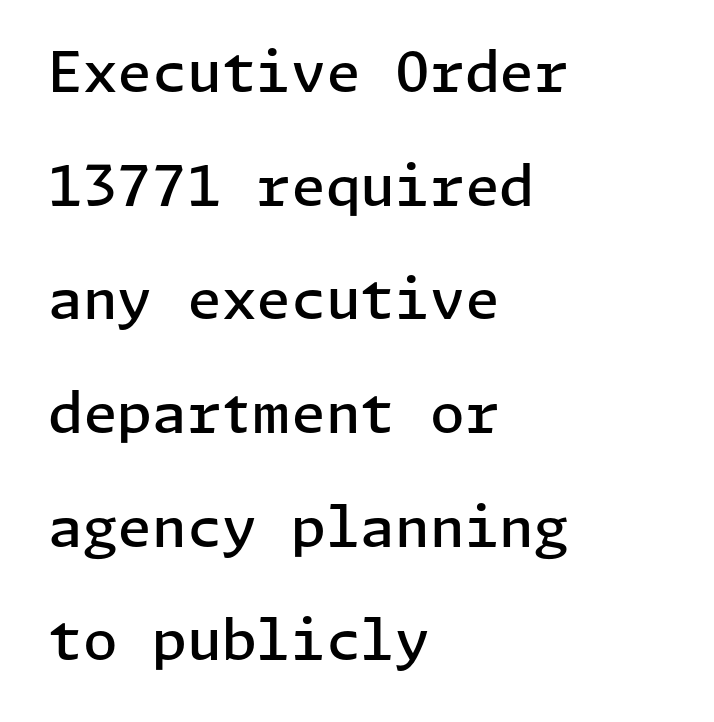
The image shows 56 px semibold sans-serif type, upright; set left-aligned, loose line spacing (2.03x), normal letter spacing, not underlined; low stroke contrast and a medium x-height.
